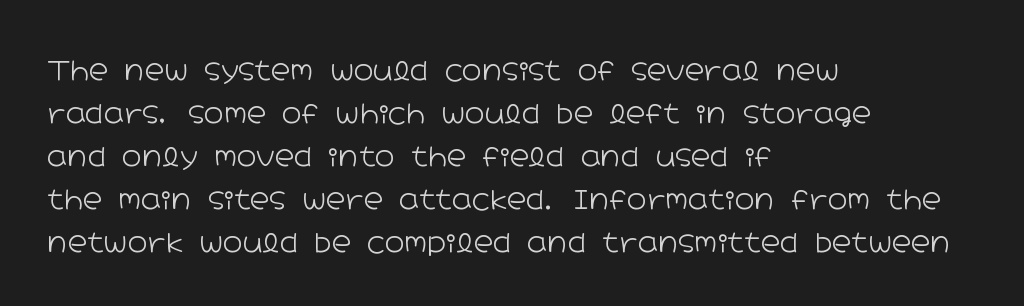
The image shows 27 px text type, upright; set left-aligned, normal line spacing (1.59x), normal letter spacing, not underlined.
